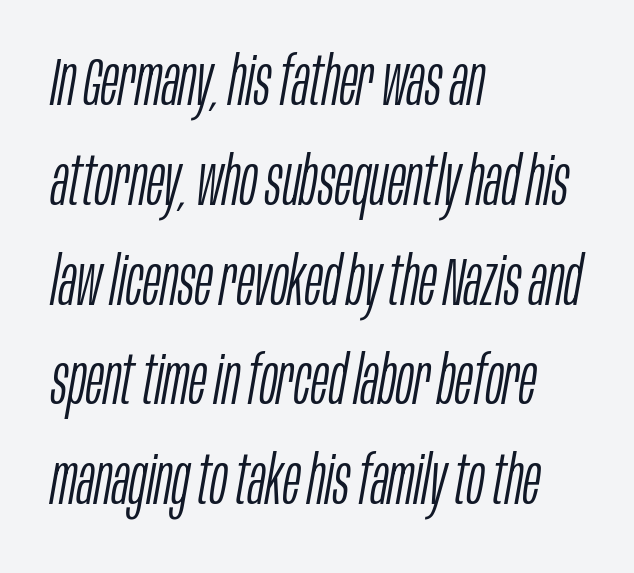
Rule under the text: the space is simply empty. One glance says typical: line gaps are just what's usual. Stems and bowls with no extra thickness — not bold. Which margin do the lines hug? The left one — the right edge is uneven.
